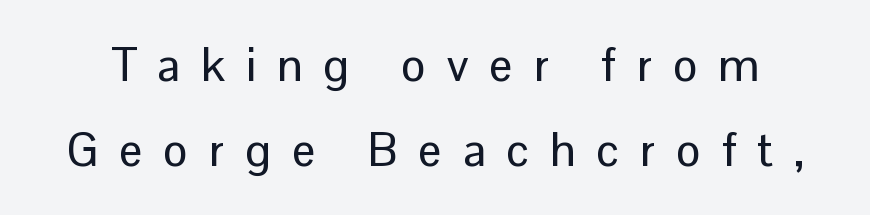
A typesetter would call this heavily tracked-out type. Note the varied advance widths — an 'i' is clearly narrower than an 'm'. Type style note: lacks serifs. Style check: upright. The zone under the glyphs is completely vacant.
